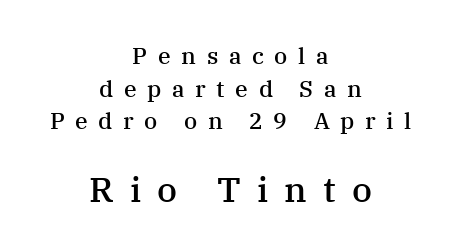
{"serif": "yes", "italic": "no", "bold": "semi", "weight": "semibold", "width": "normal", "stroke_contrast": "medium", "x_height": "medium", "monospaced": "no", "underline": "no", "align": "center", "line_spacing": "normal", "line_spacing_ratio": 1.42, "letter_spacing": "wide", "letter_spacing_em": 0.46, "larger_block": "second", "size_ratio": 1.52, "glyph_px": 35}
